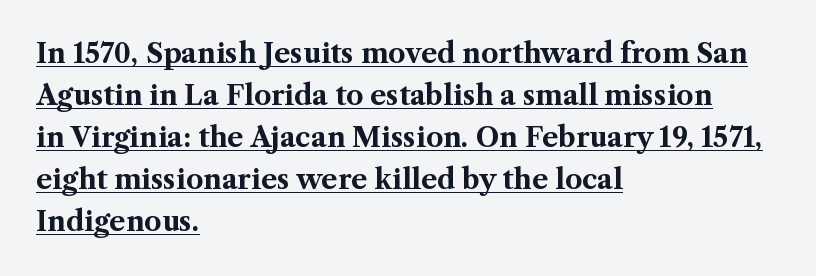
The image shows 27 px bold type, upright; set left-aligned, normal line spacing (1.56x), normal letter spacing, underlined.
